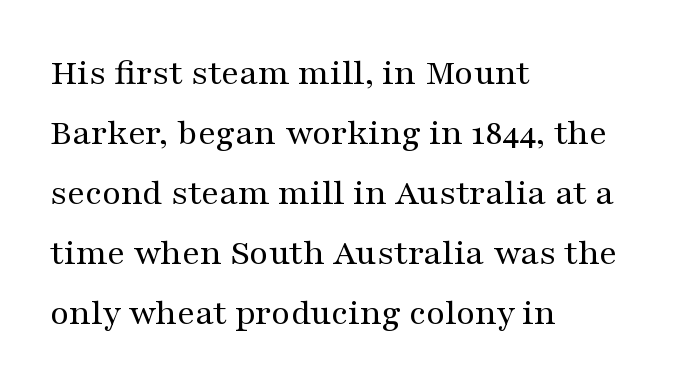
{"serif": "yes", "italic": "no", "bold": "no", "weight": "regular", "width": "wide", "stroke_contrast": "medium", "x_height": "medium", "monospaced": "no", "underline": "no", "align": "left", "line_spacing": "normal", "line_spacing_ratio": 1.58, "letter_spacing": "normal", "letter_spacing_em": 0.0, "glyph_px": 38}
